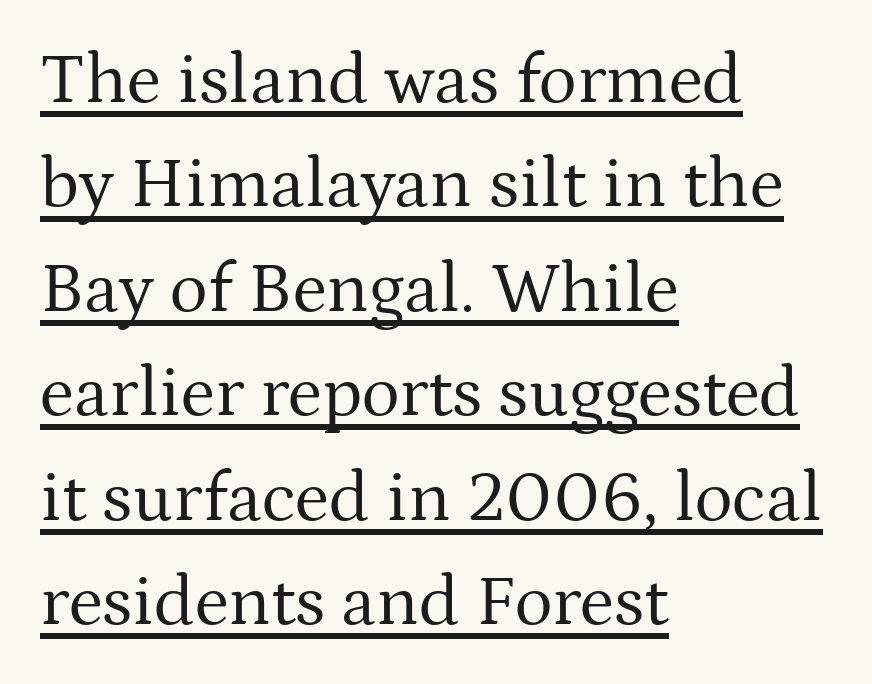
Ordinary non-slanted type is in use. The rendering anchors every line to the left-hand side. Horizontal bands of white between lines are of average thickness. The gaps between neighbouring characters are ordinary and unremarkable. Underline: present. This sample has the flowing, uneven cadence of proportional lettering.
